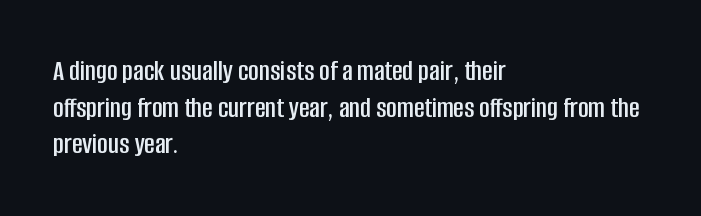
There is no visible air inserted between adjacent glyphs. What kind of face is this? One without serifs — a sans. One glance says typical: line gaps are just what's usual. Every row of glyphs begins at an identical x-position on the left. The lettering holds an erect, upright posture throughout.
